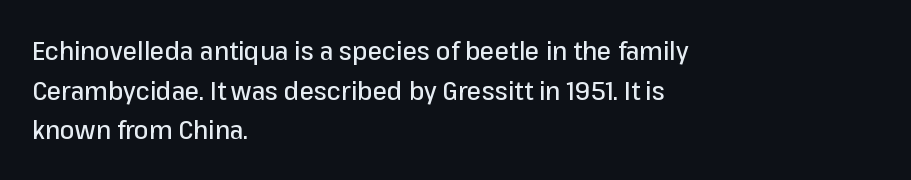
{"italic": "no", "underline": "no", "align": "left", "line_spacing": "normal", "line_spacing_ratio": 1.52, "letter_spacing": "normal", "letter_spacing_em": 0.0, "glyph_px": 26}
